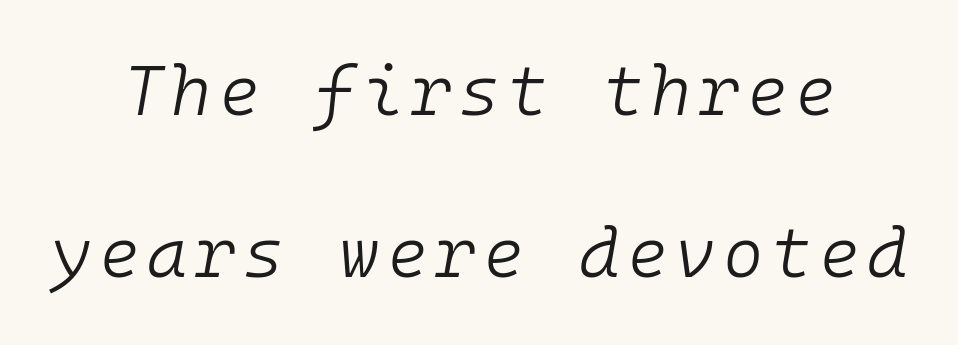
The image shows 69 px light type, italic (leaning right), monospaced; set centered, loose line spacing (2.35x), not underlined; low stroke contrast and a medium x-height.
